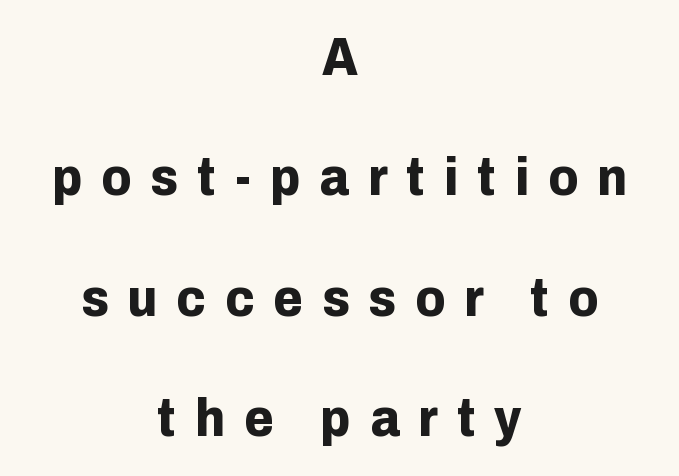
The image shows 54 px bold sans-serif type, upright; set centered, loose line spacing (2.23x), unusually wide letter spacing (+0.35 em), not underlined; low stroke contrast and a medium x-height.
